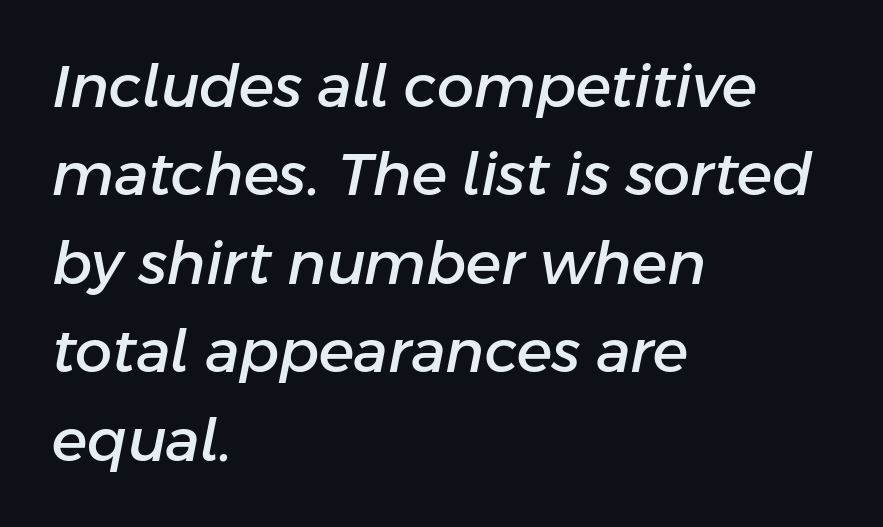
The typesetter chose a ragged-right arrangement here. Spacing verdict: proportional, widths tailored to each character. Is the type slanted? Yes — the strokes lean at a clear angle. In terms of letterspacing, this is plain default setting. The block of text has a typical density, with ordinary space between rows. The words here are not underlined.
